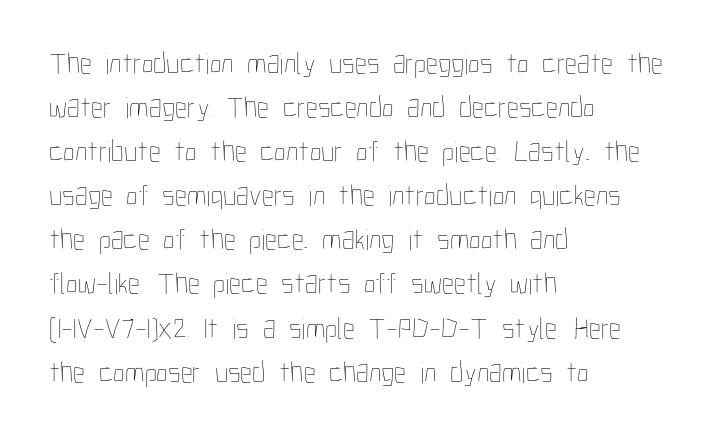
Think standard paragraph weight, or any step lighter than that. This rendering features lettering with no underline. Tracking value appears to be zero — textbook default spacing. You can tell it's not italic because the verticals are truly vertical. A student would call this left alignment; a typographer would say flush left, rag right. Looks like regular typesetting: each glyph gets only the width it needs.
